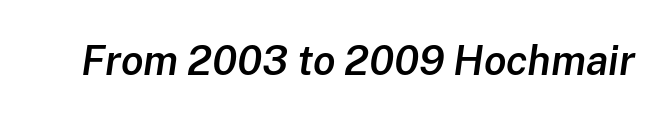
{"italic": "yes", "lean": "right", "slant_degrees": 8, "bold": "semi", "weight": "semibold", "width": "normal", "stroke_contrast": "low", "x_height": "medium", "monospaced": "no", "underline": "no", "letter_spacing": "normal", "letter_spacing_em": 0.0, "glyph_px": 41}
